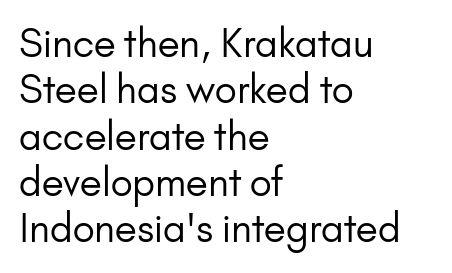
Q: Is the text bold? A: No.
Q: Is the text italic (slanted)? A: No, it is upright.
Q: Is the typeface a serif or a sans-serif typeface? A: Sans-serif.
Q: Is the text underlined? A: No.
Q: How is the paragraph aligned? A: Left-aligned.
Q: Is the spacing between letters normal or unusually wide? A: Normal.
Q: Width (condensed, normal, or wide)? A: Normal.
Q: Stroke contrast? A: Low.
Q: x-height? A: Small.
Q: Monospaced? A: No.
